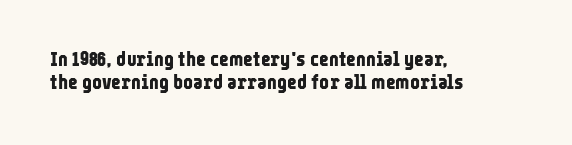
Default kerning and tracking; the words read as compact shapes. Do the letters lean? They stand straight. Compared with a centered layout, this one pins lines to the left instead. Horizontal bands of white between lines are thin slivers.
